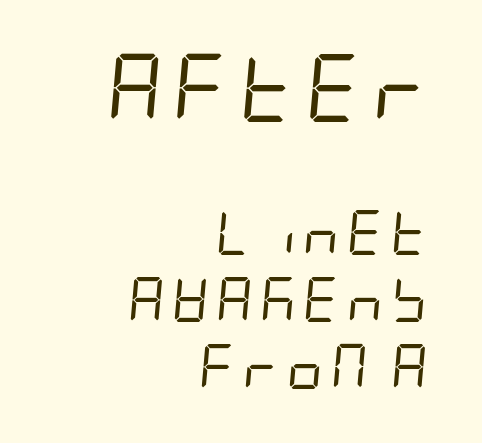
The image shows 68 px regular-weight, condensed type, italic (leaning right); set right-aligned, normal line spacing (1.49x), not underlined; the first (top) block is 1.51x larger; low stroke contrast and a large x-height.
